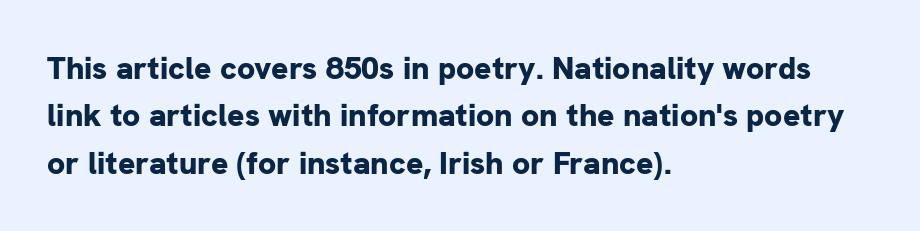
The passage shown is emphatically bold. Spacing between characters is what you'd get straight out of the box. Honestly, the row spacing looks completely unremarkable. No italicization has been applied; the sample stays upright.
